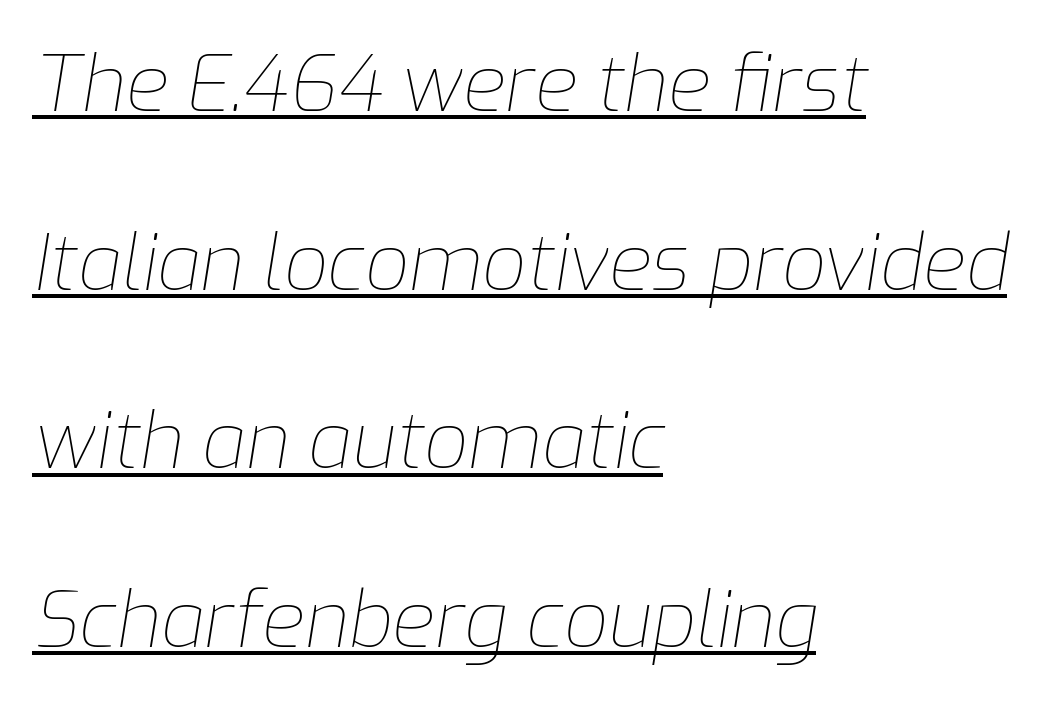
Q: Is the text bold? A: No.
Q: Is the text italic (slanted)? A: Yes, it leans right by about 9 degrees.
Q: Is the text underlined? A: Yes.
Q: How is the paragraph aligned? A: Left-aligned.
Q: Is the spacing between letters normal or unusually wide? A: Normal.
Q: Is the spacing between lines tight, normal or loose? A: Loose.
Q: Width (condensed, normal, or wide)? A: Normal.
Q: Stroke contrast? A: Low.
Q: x-height? A: Medium.
Q: Monospaced? A: No.
